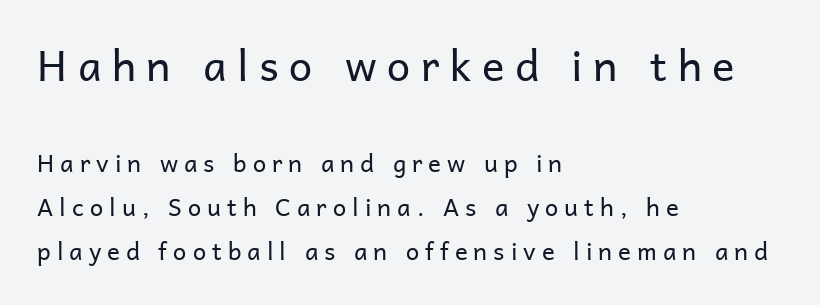
The image shows 42 px regular-weight sans-serif type, upright; set left-aligned, line spacing 1.83x, unusually wide letter spacing (+0.25 em), not underlined; the first (top) block is 1.75x larger; low stroke contrast and a medium x-height.
